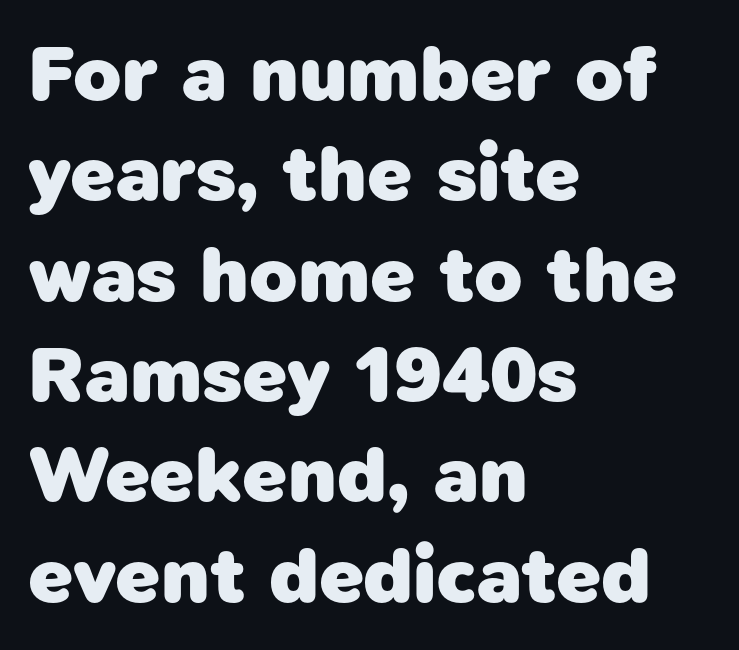
These lines are composed in type without serifs. The glyphs are unaccompanied by any horizontal stroke below them. Where is the straight margin? On the left. The letters advance in unequal steps, a hallmark of proportional type. This sample uses plain, unmodified letter spacing. Typesetter's note: full bold, strokes at maximum text heaviness.
